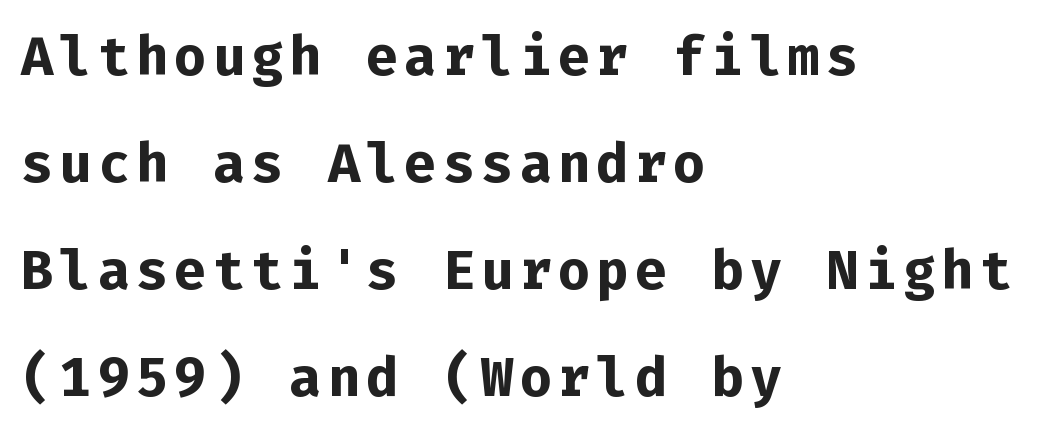
Q: Is the text bold? A: Yes.
Q: Is the text italic (slanted)? A: No, it is upright.
Q: Is the typeface a serif or a sans-serif typeface? A: Sans-serif.
Q: Is the text underlined? A: No.
Q: How is the paragraph aligned? A: Left-aligned.
Q: Is the spacing between lines tight, normal or loose? A: Loose.
Q: Width (condensed, normal, or wide)? A: Normal.
Q: Stroke contrast? A: Low.
Q: x-height? A: Medium.
Q: Monospaced? A: Yes.
